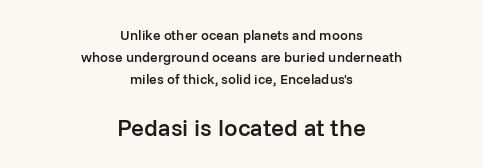
{"italic": "no", "bold": "semi", "underline": "no", "align": "center", "line_spacing": "normal", "line_spacing_ratio": 1.58, "letter_spacing": "normal", "letter_spacing_em": 0.0, "larger_block": "second", "size_ratio": 1.71, "glyph_px": 24}
